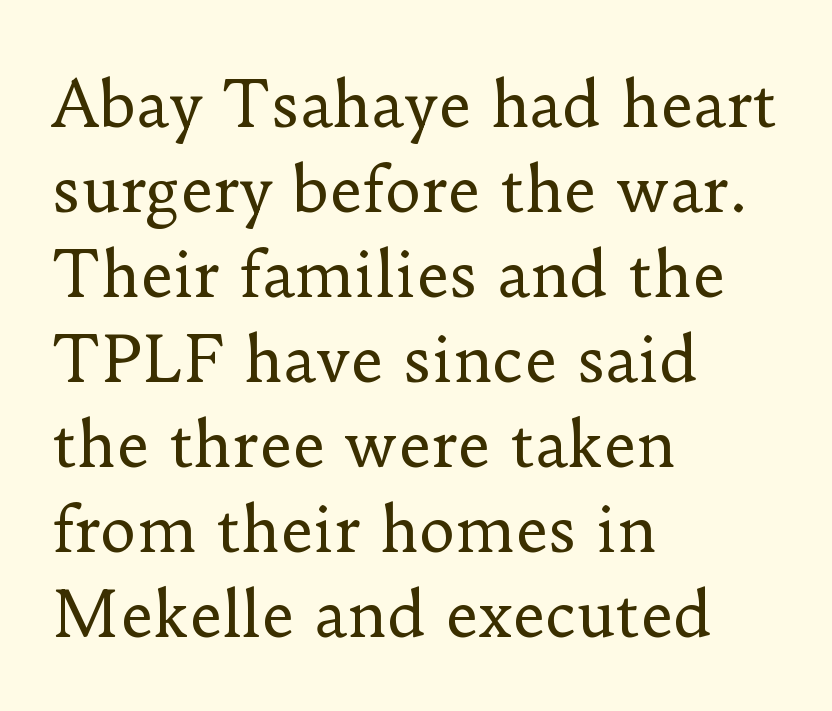
The image shows 62 px regular-weight serif type, upright; set left-aligned, normal line spacing (1.37x), normal letter spacing, not underlined; low stroke contrast and a small x-height.
